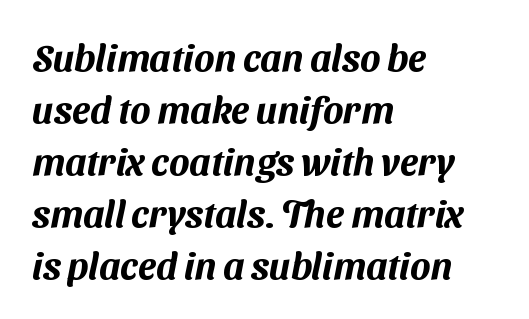
The image shows 38 px sans-serif type; set left-aligned, normal line spacing (1.37x), normal letter spacing, not underlined; medium stroke contrast and a medium x-height.
